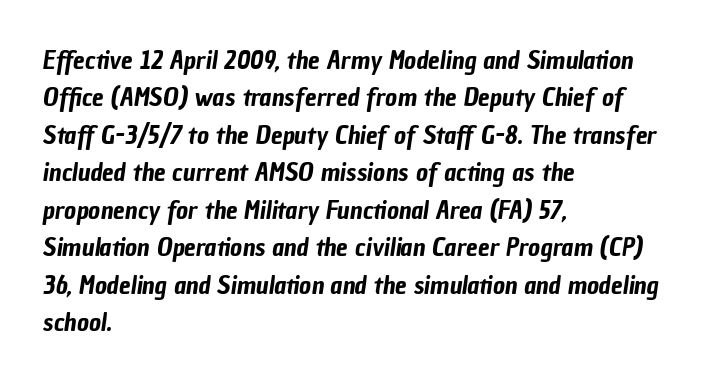
{"underline": "no", "align": "left", "line_spacing": "normal", "line_spacing_ratio": 1.44, "letter_spacing": "normal", "letter_spacing_em": 0.0, "glyph_px": 26}
